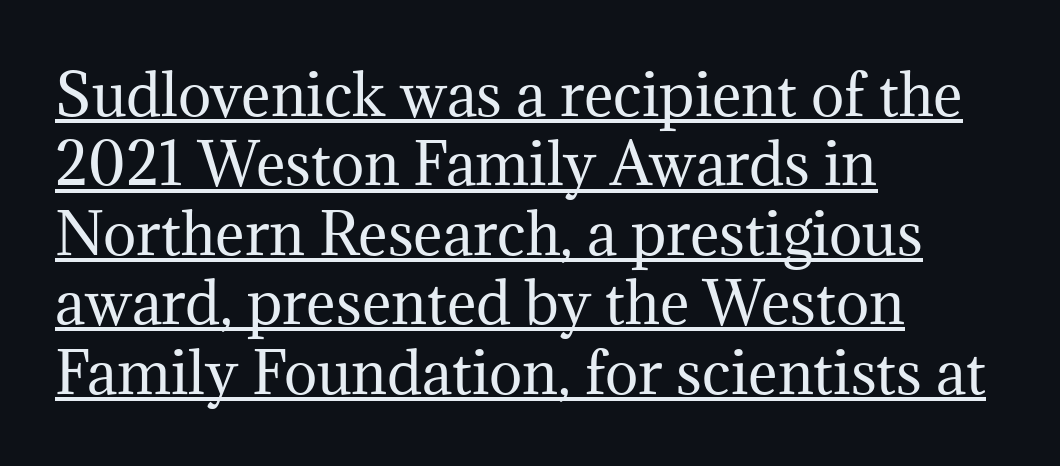
Q: Is the text bold? A: No.
Q: Is the text italic (slanted)? A: No, it is upright.
Q: Is the typeface a serif or a sans-serif typeface? A: Serif.
Q: Is the text underlined? A: Yes.
Q: How is the paragraph aligned? A: Left-aligned.
Q: Is the spacing between letters normal or unusually wide? A: Normal.
Q: Width (condensed, normal, or wide)? A: Normal.
Q: Stroke contrast? A: Medium.
Q: x-height? A: Medium.
Q: Monospaced? A: No.
